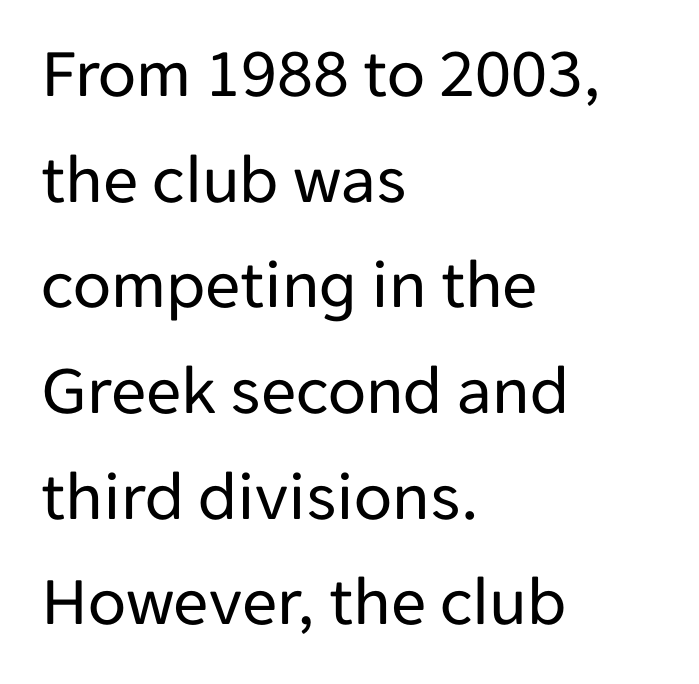
The ragged edge is on the right, which tells us the setting is flush left. Classification — sans serif. Words appear dense and cohesive because spacing is normal. The block of text has a typical density, with ordinary space between rows. Stems here are at most as thick as an everyday book face. Anything drawn beneath the words? Only blank space.
